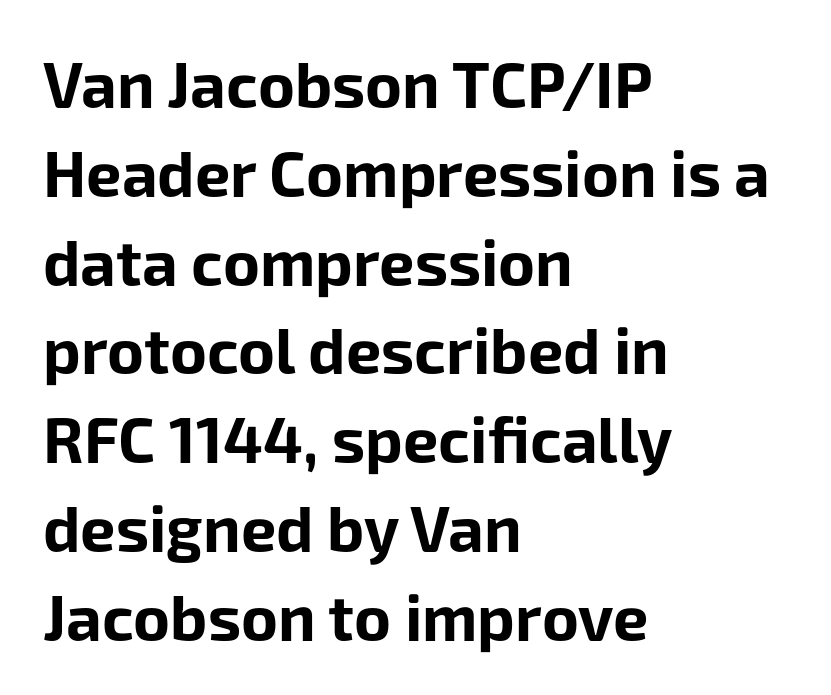
{"serif": "no", "italic": "no", "bold": "yes", "weight": "bold", "width": "normal", "stroke_contrast": "low", "x_height": "medium", "monospaced": "no", "underline": "no", "align": "left", "line_spacing": "normal", "line_spacing_ratio": 1.41, "letter_spacing": "normal", "letter_spacing_em": 0.0, "glyph_px": 63}
